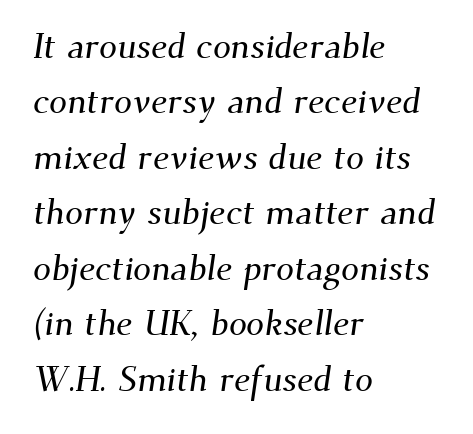
Q: Is the typeface a serif or a sans-serif typeface? A: Serif.
Q: Is the text underlined? A: No.
Q: How is the paragraph aligned? A: Left-aligned.
Q: Is the spacing between letters normal or unusually wide? A: Normal.
Q: Is the spacing between lines tight, normal or loose? A: Normal.
Q: Width (condensed, normal, or wide)? A: Normal.
Q: Stroke contrast? A: Medium.
Q: x-height? A: Small.
Q: Monospaced? A: No.
